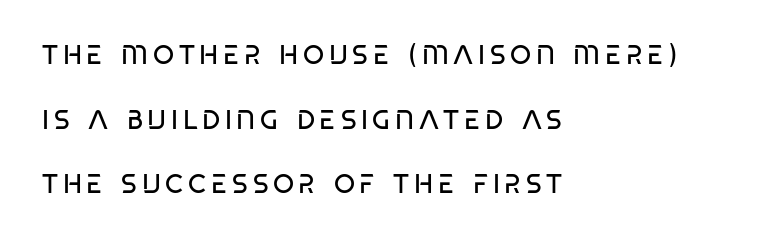
All the whitespace from short lines collects on the right. Leading: increased. Only glyphs here, with clear space below each row. No letter is thick-stroked: the sample isn't bold.
